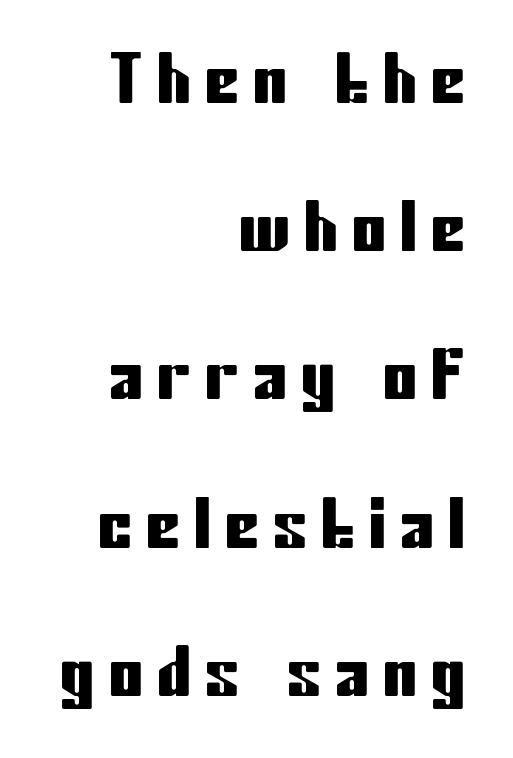
{"serif": "no", "italic": "no", "width": "condensed", "stroke_contrast": "low", "x_height": "medium", "monospaced": "no", "underline": "no", "align": "right", "line_spacing": "loose", "line_spacing_ratio": 2.18, "letter_spacing": "wide", "letter_spacing_em": 0.21, "glyph_px": 68}
